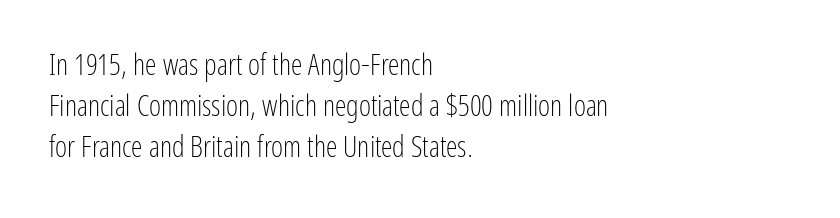
{"serif": "no", "italic": "no", "bold": "no", "weight": "light", "width": "condensed", "stroke_contrast": "low", "x_height": "medium", "monospaced": "no", "underline": "no", "align": "left", "line_spacing": "normal", "line_spacing_ratio": 1.42, "letter_spacing": "normal", "letter_spacing_em": 0.0, "glyph_px": 29}
